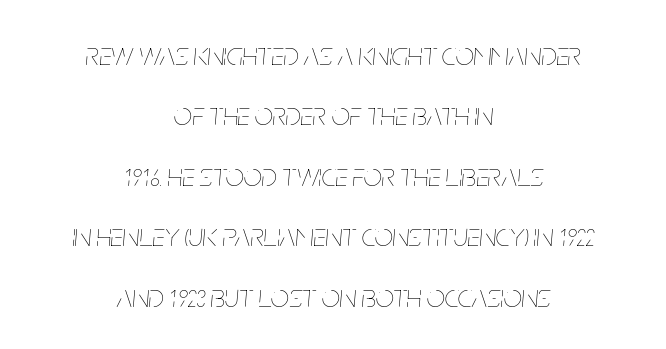
Descender tails drop into unmarked territory. These lines keep a tight, regular rhythm from letter to letter. Is the type heavy? It reads as light-to-regular instead. Italic? Definitely — the glyphs are oblique. The passage shown is typed in a proportional face where columns would drift. These lines are centered, leaving both edges ragged.
